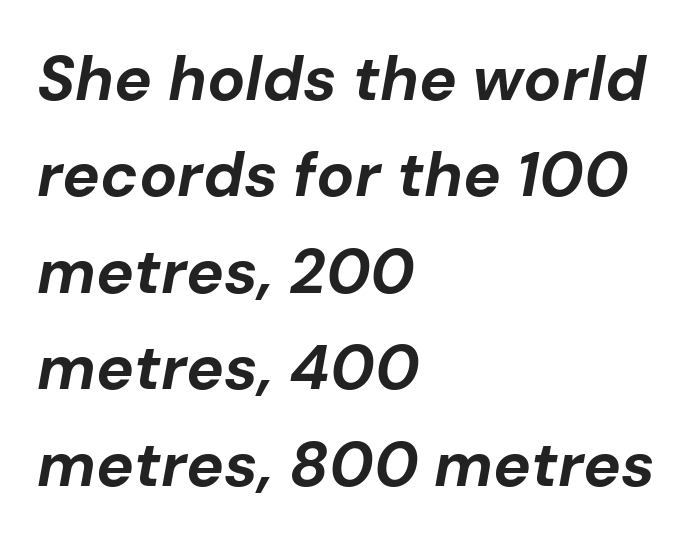
The image shows 63 px bold type, italic (leaning right); set left-aligned, normal line spacing (1.53x), normal letter spacing, not underlined; low stroke contrast and a medium x-height.
